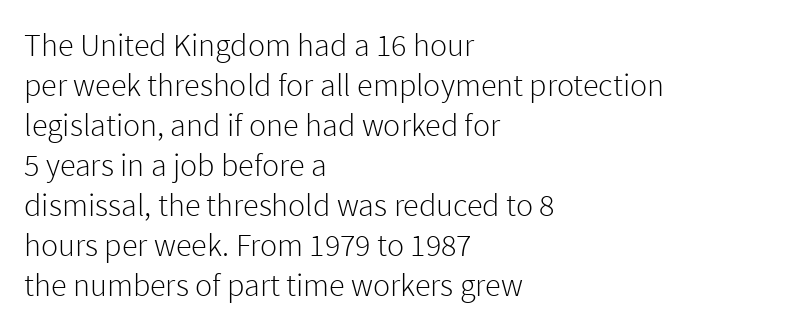
Q: Is the text bold? A: No.
Q: Is the text italic (slanted)? A: No, it is upright.
Q: Is the typeface a serif or a sans-serif typeface? A: Sans-serif.
Q: Is the text underlined? A: No.
Q: How is the paragraph aligned? A: Left-aligned.
Q: Is the spacing between letters normal or unusually wide? A: Normal.
Q: Is the spacing between lines tight, normal or loose? A: Normal.
Q: Width (condensed, normal, or wide)? A: Normal.
Q: Stroke contrast? A: Low.
Q: x-height? A: Medium.
Q: Monospaced? A: No.
